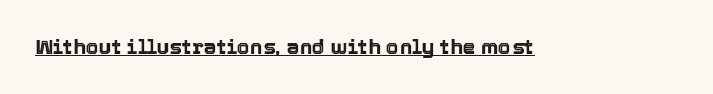
Q: Is the text italic (slanted)? A: No, it is upright.
Q: Is the text underlined? A: Yes.
Q: Is the spacing between letters normal or unusually wide? A: Normal.
